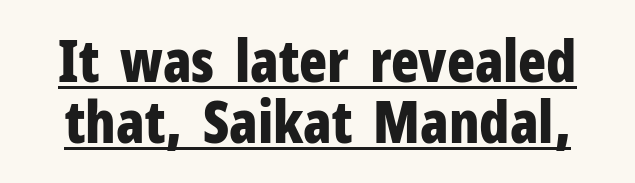
The typeface chosen for these lines omits serifs. The gaps between neighbouring characters are ordinary and unremarkable. These lines carry a lot of weight — the face is fully bold. Varying glyph widths throughout — classic text-font behaviour. One glance says dense: line gaps are narrower than usual. A typesetter would mark this as roman, not italic.
